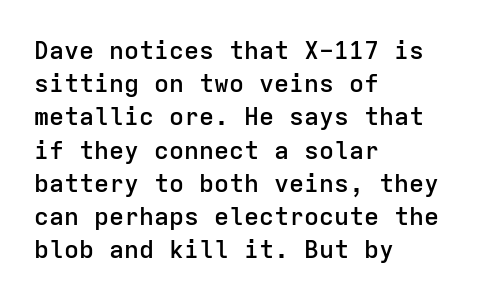
{"italic": "no", "bold": "semi", "underline": "no", "align": "left", "line_spacing": "normal", "line_spacing_ratio": 1.33, "letter_spacing": "normal", "letter_spacing_em": 0.0, "glyph_px": 25}
